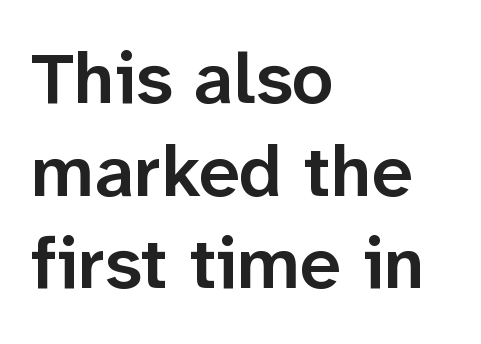
Do the characters align in a grid? No, the font is proportional. The letters sit at their default tracking, neither squeezed nor spread. This is the regular roman posture of the typeface. Serifs: no, the terminals of the letterforms are clean. The text block is weighted toward the left margin, trailing off unevenly rightward. Regular leading.
